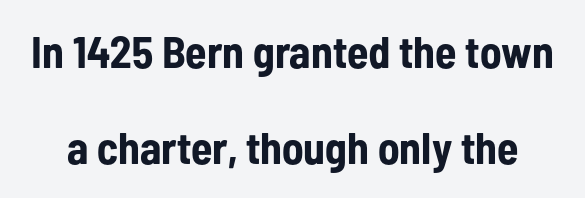
Characters follow at the spacing the type designer built in. The glyphs have the mass of a bold cut. A sans-serif font was chosen for this passage. Proportional: the letters do not fall into vertical columns.
